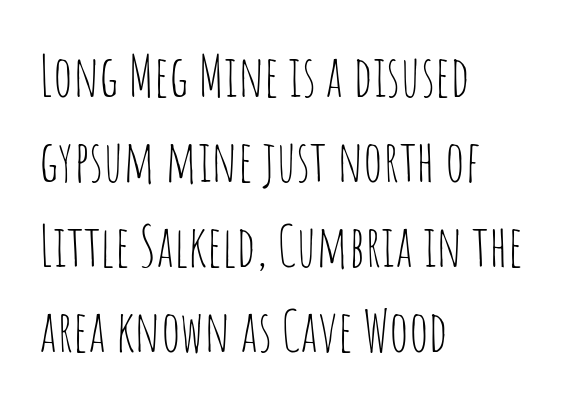
Leading: standard. Here the designer chose a conventional face with non-uniform glyph widths. The foot of each line stays bare and open. This reads as an unemphasized weight, regular at the heaviest.
